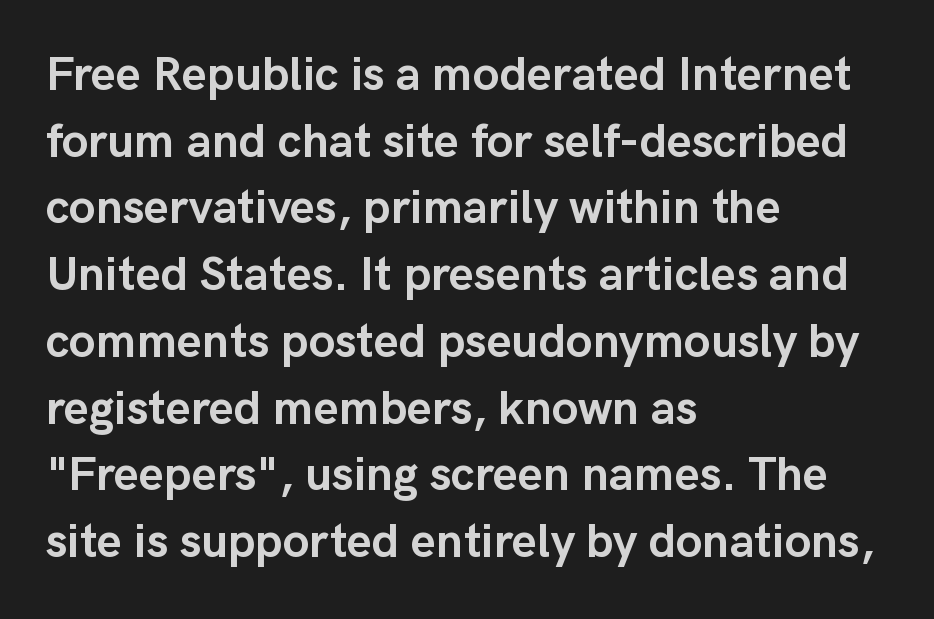
This block has exactly the height ordinary leading produces. Plenty of ink on the page — the face is bold. Students, note that the glyphs here touch the page at normal intervals. The passage is arranged the way most books set body copy — flush left. In terms of letterform style, serifs are entirely absent. When letters stand straight like this, we call the style roman or upright.
